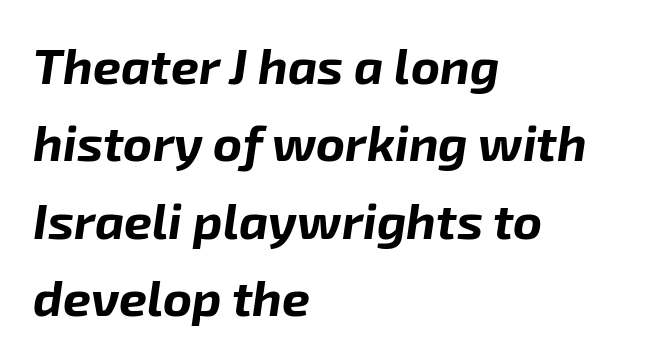
Underlining? Definitely not there. Does the leading feel generous? No, just average. Weight: bold. You could not count columns in this text — the font is proportionally spaced. Typeset ragged right — the left edge is the straight one.
